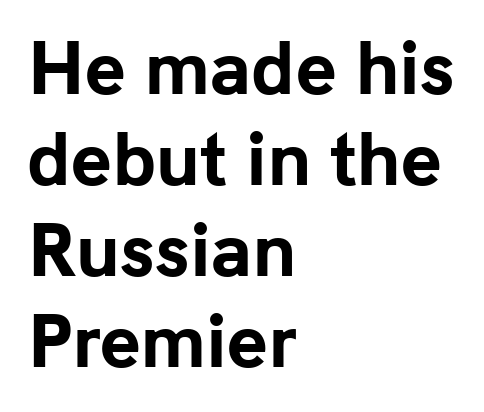
The image shows 69 px bold sans-serif type, upright; set left-aligned, normal line spacing (1.32x), normal letter spacing, not underlined; low stroke contrast and a medium x-height.
